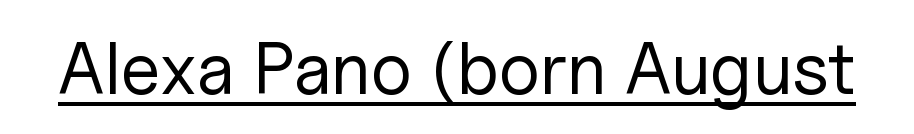
{"serif": "no", "italic": "no", "bold": "no", "weight": "regular", "width": "normal", "stroke_contrast": "low", "x_height": "medium", "monospaced": "no", "underline": "yes", "letter_spacing": "normal", "letter_spacing_em": 0.0, "glyph_px": 73}
